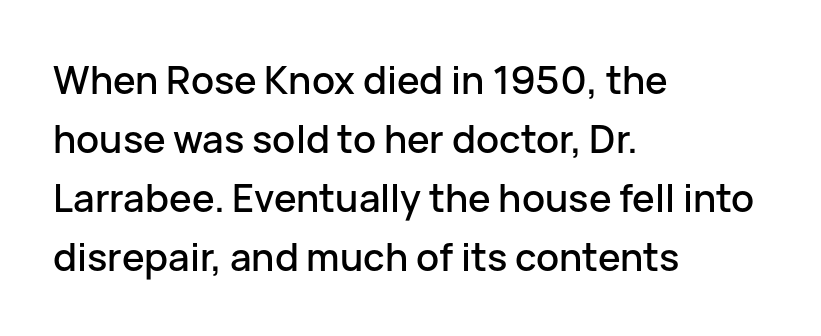
The image shows 38 px sans-serif type, upright; set left-aligned, normal line spacing (1.55x), normal letter spacing, not underlined; low stroke contrast and a medium x-height.
